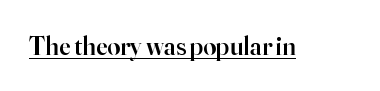
The letters stand upright; this is a roman face. This is moderately heavy type, rendered in semibold. These characters rest on top of a visible drawn line. You could call the tracking neutral — neither tight nor loose.
